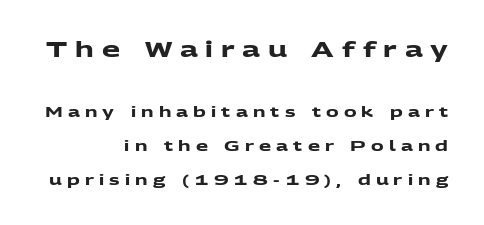
{"bold": "yes", "underline": "no", "align": "right", "line_spacing": "loose", "line_spacing_ratio": 2.41, "letter_spacing": "wide", "letter_spacing_em": 0.37, "larger_block": "first", "size_ratio": 1.5, "glyph_px": 21}
